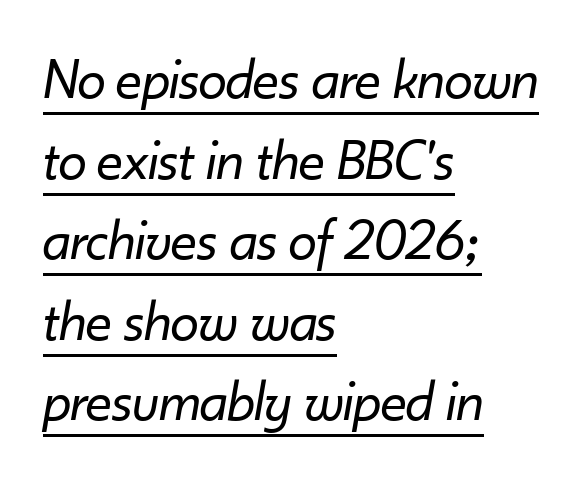
The image shows 58 px regular-weight type, italic (leaning right); set left-aligned, normal line spacing (1.39x), normal letter spacing, underlined; low stroke contrast and a small x-height.
